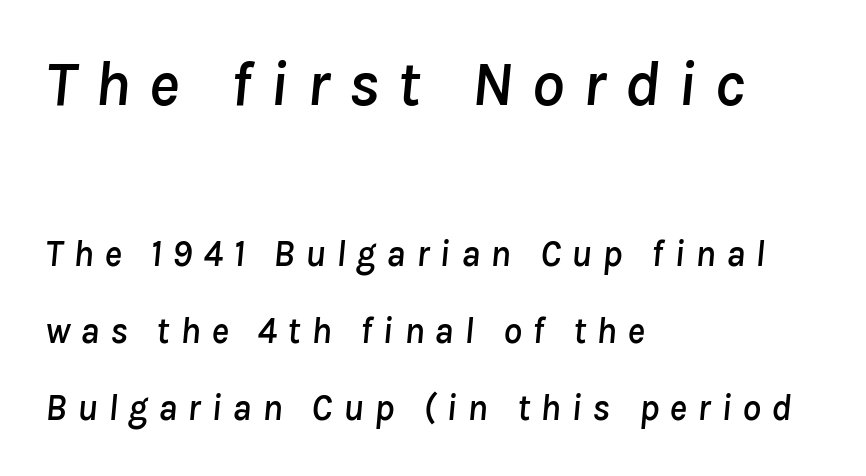
The image shows 65 px text type, italic (leaning right); set left-aligned, loose line spacing (2.08x), unusually wide letter spacing (+0.28 em), not underlined; the first (top) block is 1.76x larger; low stroke contrast and a medium x-height.
